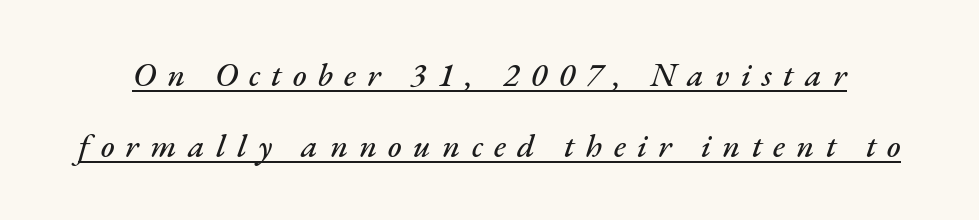
Q: Is the text italic (slanted)? A: Yes, it leans right by about 17 degrees.
Q: Is the text underlined? A: Yes.
Q: Is the spacing between letters normal or unusually wide? A: Unusually wide.
Q: Is the spacing between lines tight, normal or loose? A: Loose.
Q: Width (condensed, normal, or wide)? A: Normal.
Q: Stroke contrast? A: Medium.
Q: x-height? A: Small.
Q: Monospaced? A: No.
